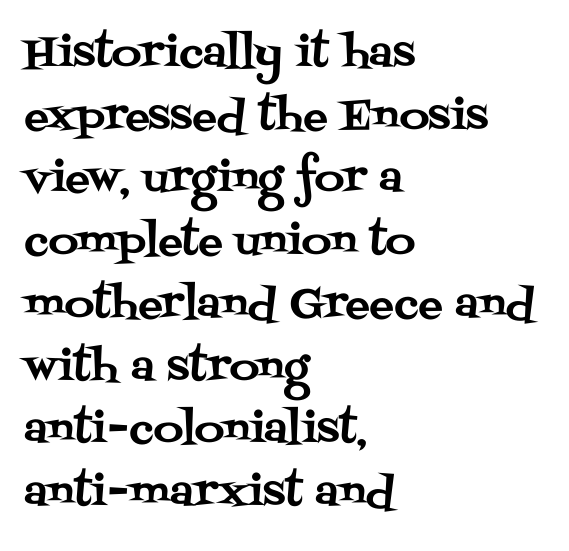
{"serif": "yes", "italic": "no", "width": "normal", "stroke_contrast": "medium", "x_height": "large", "monospaced": "no", "underline": "no", "align": "left", "line_spacing": "normal", "line_spacing_ratio": 1.53, "letter_spacing": "normal", "letter_spacing_em": 0.0, "glyph_px": 41}
